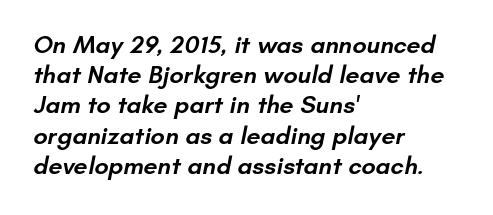
Q: Is the text bold? A: Semi-bold.
Q: Is the text underlined? A: No.
Q: How is the paragraph aligned? A: Left-aligned.
Q: Is the spacing between letters normal or unusually wide? A: Normal.
